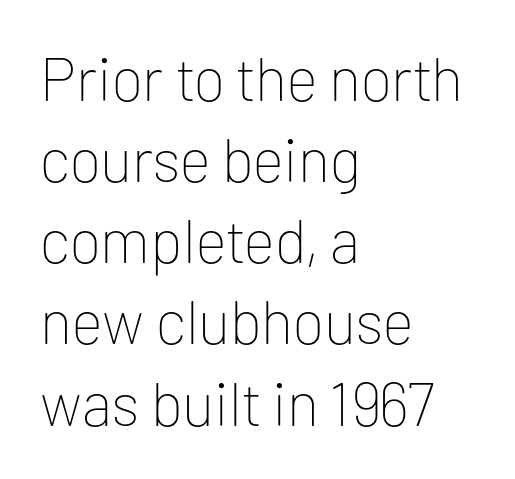
Regarding serifs, this sample does without them. Compared with typical body copy, the letter spacing here is the same. Evenly set lines give the paragraph a standard silhouette. The characters are drawn with everyday or finer stroke widths.
